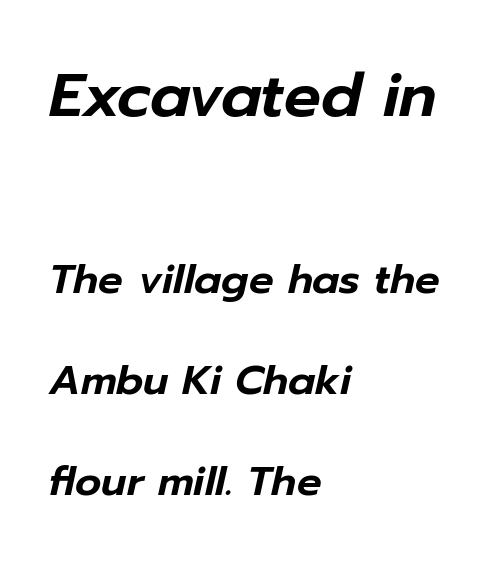
{"italic": "yes", "lean": "right", "slant_degrees": 12, "width": "normal", "stroke_contrast": "low", "x_height": "medium", "monospaced": "no", "underline": "no", "align": "left", "line_spacing": "loose", "line_spacing_ratio": 2.46, "letter_spacing": "normal", "letter_spacing_em": 0.0, "larger_block": "first", "size_ratio": 1.49, "glyph_px": 61}
